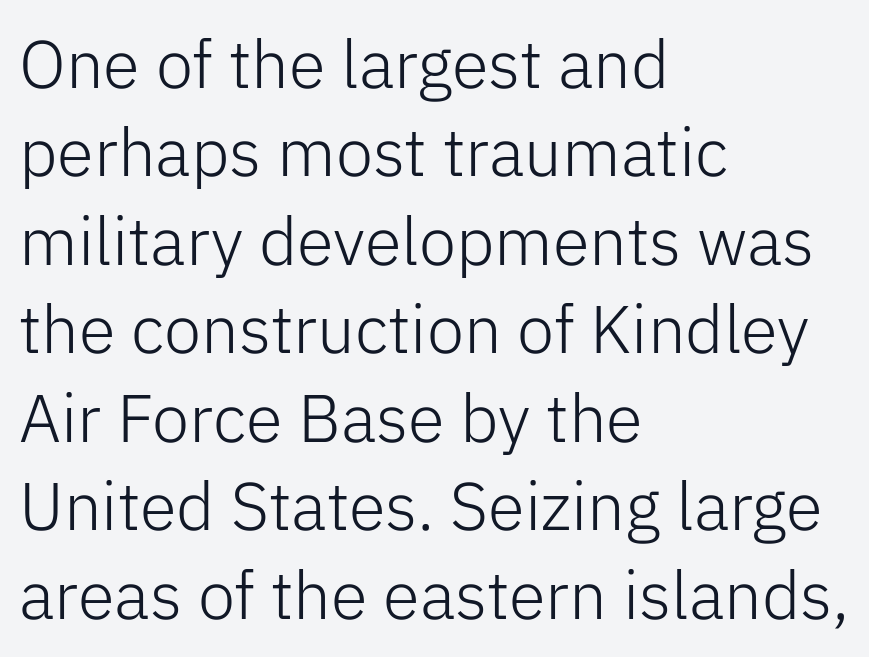
Q: Is the text bold? A: No.
Q: Is the text italic (slanted)? A: No, it is upright.
Q: Is the typeface a serif or a sans-serif typeface? A: Sans-serif.
Q: Is the text underlined? A: No.
Q: How is the paragraph aligned? A: Left-aligned.
Q: Is the spacing between letters normal or unusually wide? A: Normal.
Q: Is the spacing between lines tight, normal or loose? A: Normal.
Q: Width (condensed, normal, or wide)? A: Normal.
Q: Stroke contrast? A: Low.
Q: x-height? A: Medium.
Q: Monospaced? A: No.
